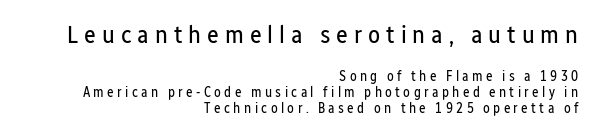
{"italic": "no", "bold": "no", "underline": "no", "align": "right", "line_spacing": "tight", "line_spacing_ratio": 1.14, "letter_spacing": "wide", "letter_spacing_em": 0.24, "larger_block": "first", "size_ratio": 1.79, "glyph_px": 25}
